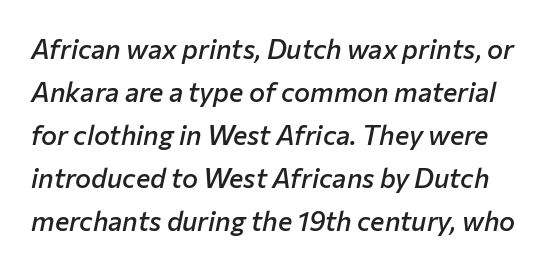
This rendering leaves character spacing at its baseline value. Leading matches the norm, producing a regular column. A typesetter would mark this as italic. In terms of weight, the rendering is demibold, just under bold. Underline: absent.
